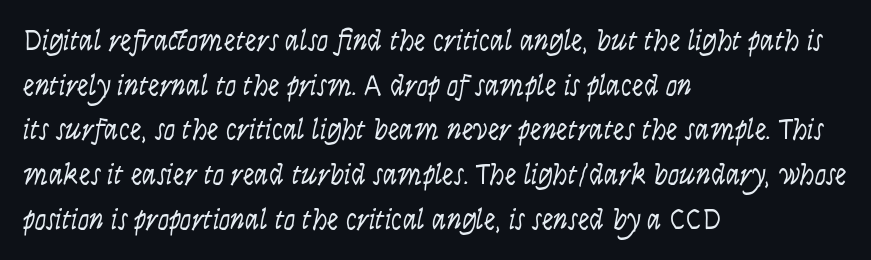
Q: Is the text bold? A: No.
Q: Is the text italic (slanted)? A: Yes.
Q: Is the typeface a serif or a sans-serif typeface? A: Sans-serif.
Q: Is the text underlined? A: No.
Q: How is the paragraph aligned? A: Left-aligned.
Q: Is the spacing between letters normal or unusually wide? A: Normal.
Q: Is the spacing between lines tight, normal or loose? A: Normal.
Q: Width (condensed, normal, or wide)? A: Condensed.
Q: Stroke contrast? A: Low.
Q: x-height? A: Large.
Q: Monospaced? A: No.
